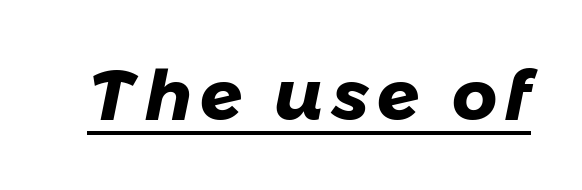
This is underlined copy, the kind a proofreader might mark for attention. Look at the stroke-to-counter ratio: heavy, a bold. Examine the stroke ends and you'll find no serifs. Character widths vary here, with narrow letters taking less room than wide ones.
